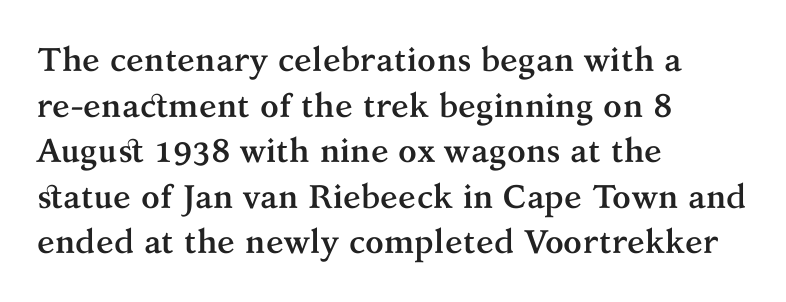
{"serif": "yes", "italic": "no", "bold": "yes", "weight": "semibold", "width": "normal", "stroke_contrast": "medium", "x_height": "medium", "monospaced": "no", "underline": "no", "align": "left", "line_spacing": "normal", "line_spacing_ratio": 1.38, "letter_spacing": "normal", "letter_spacing_em": 0.0, "glyph_px": 33}
